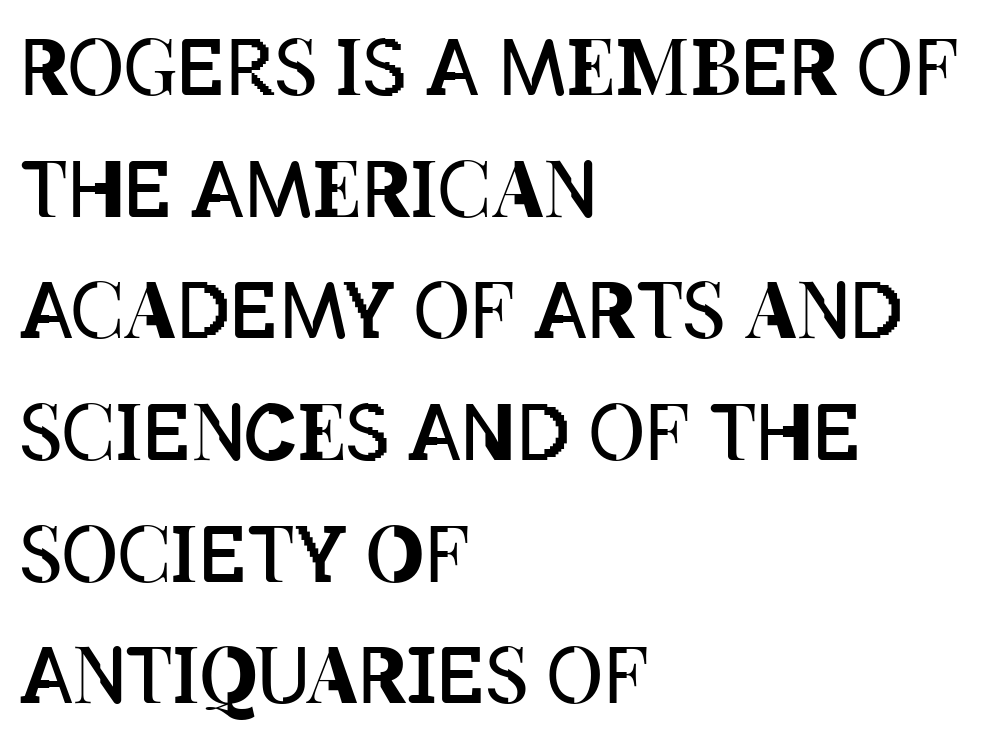
The image shows 77 px regular-weight, condensed type, upright; set left-aligned, normal line spacing (1.58x), normal letter spacing, not underlined; low stroke contrast and a large x-height.
